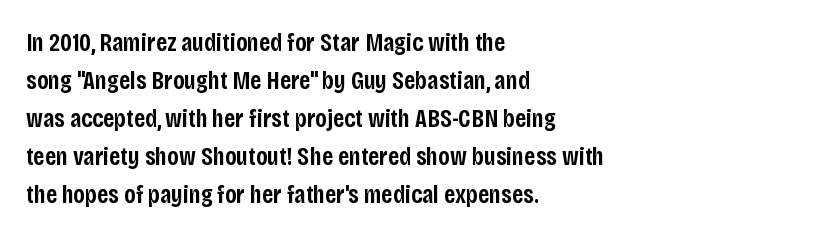
{"italic": "no", "bold": "semi", "underline": "no", "align": "left", "line_spacing": "normal", "line_spacing_ratio": 1.46, "letter_spacing": "normal", "letter_spacing_em": 0.0, "glyph_px": 26}
